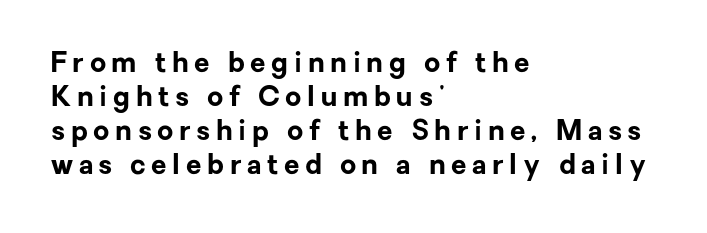
The rendering inserts visible extra space after every character. Are there feet on the stems? There aren't — it's a sans. This is the regular roman posture of the typeface. The space directly below the letters is spotless. Plenty of ink on the page — the face is bold.
